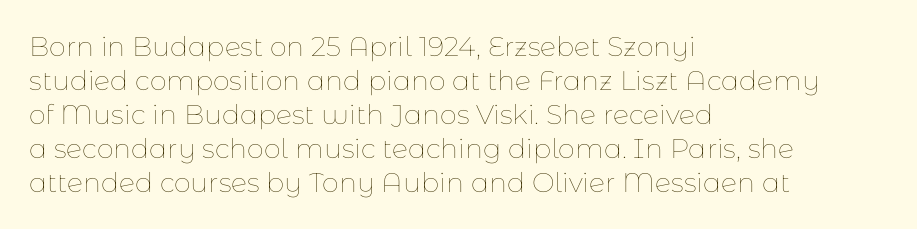
{"italic": "no", "bold": "no", "underline": "no", "align": "left", "line_spacing": "normal", "line_spacing_ratio": 1.26, "letter_spacing": "normal", "letter_spacing_em": 0.0, "glyph_px": 27}
